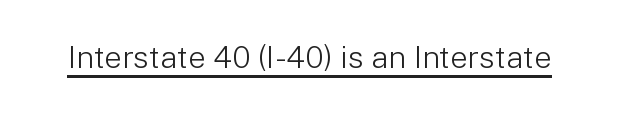
{"serif": "no", "italic": "no", "bold": "no", "weight": "light", "width": "normal", "stroke_contrast": "low", "x_height": "medium", "monospaced": "no", "underline": "yes", "letter_spacing": "normal", "letter_spacing_em": 0.0, "glyph_px": 31}
